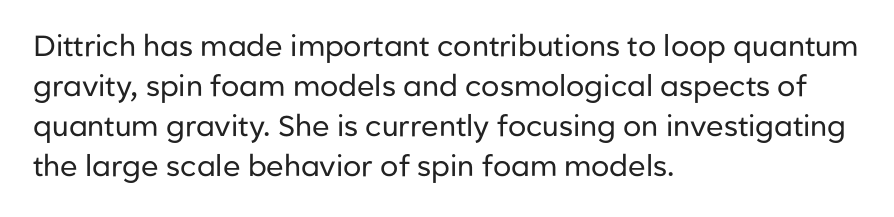
The glyphs in this specimen are sans serif. Here the designer chose a conventional face with non-uniform glyph widths. Stroke mass is kept to a normal reading level or below. The passage shown has conventional tracking throughout. Decoration check: the copy has no underline.
